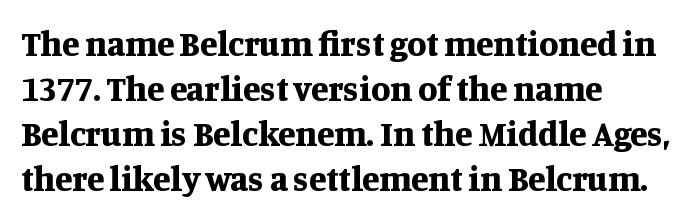
Q: Is the text bold? A: Yes.
Q: Is the text italic (slanted)? A: No, it is upright.
Q: Is the typeface a serif or a sans-serif typeface? A: Serif.
Q: Is the text underlined? A: No.
Q: How is the paragraph aligned? A: Left-aligned.
Q: Is the spacing between letters normal or unusually wide? A: Normal.
Q: Is the spacing between lines tight, normal or loose? A: Normal.
Q: Width (condensed, normal, or wide)? A: Normal.
Q: Stroke contrast? A: Medium.
Q: x-height? A: Large.
Q: Monospaced? A: No.
